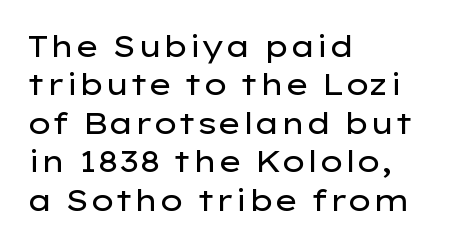
Q: Is the text bold? A: No.
Q: Is the text italic (slanted)? A: No, it is upright.
Q: Is the typeface a serif or a sans-serif typeface? A: Sans-serif.
Q: Is the text underlined? A: No.
Q: How is the paragraph aligned? A: Left-aligned.
Q: Is the spacing between letters normal or unusually wide? A: Normal.
Q: Is the spacing between lines tight, normal or loose? A: Normal.
Q: Width (condensed, normal, or wide)? A: Wide.
Q: Stroke contrast? A: Low.
Q: x-height? A: Medium.
Q: Monospaced? A: No.
